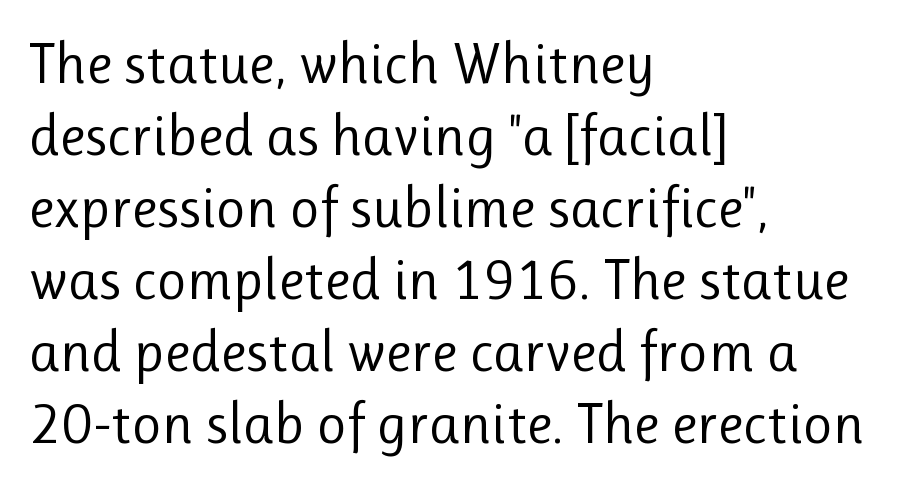
Note the varied advance widths — an 'i' is clearly narrower than an 'm'. Does extra space separate the letters? No, they use regular spacing. Line starts are locked; line ends wander. It's the straight-up-and-down kind of type.
